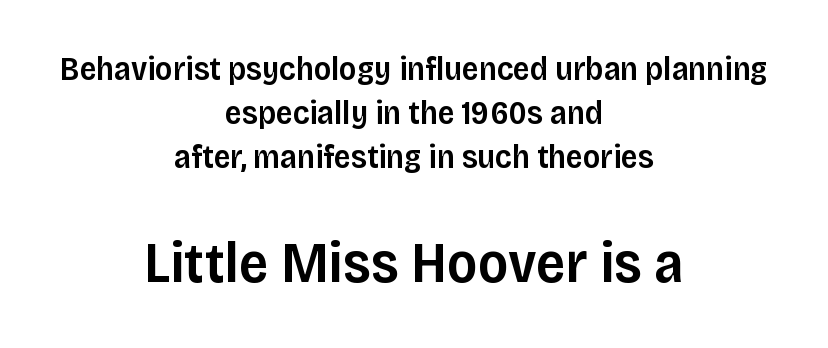
{"serif": "no", "italic": "no", "bold": "semi", "weight": "semibold", "width": "normal", "stroke_contrast": "low", "x_height": "large", "monospaced": "no", "underline": "no", "align": "center", "line_spacing": "normal", "line_spacing_ratio": 1.34, "letter_spacing": "normal", "letter_spacing_em": 0.0, "larger_block": "second", "size_ratio": 1.76, "glyph_px": 58}
